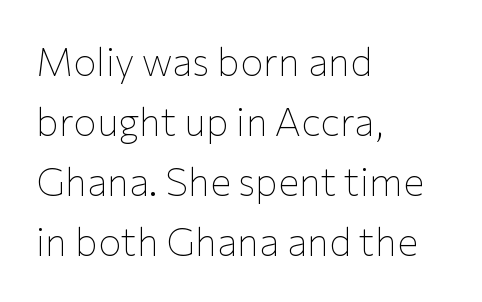
Q: Is the text bold? A: No.
Q: Is the text italic (slanted)? A: No, it is upright.
Q: Is the typeface a serif or a sans-serif typeface? A: Sans-serif.
Q: Is the text underlined? A: No.
Q: How is the paragraph aligned? A: Left-aligned.
Q: Is the spacing between letters normal or unusually wide? A: Normal.
Q: Is the spacing between lines tight, normal or loose? A: Normal.
Q: Width (condensed, normal, or wide)? A: Normal.
Q: Stroke contrast? A: Low.
Q: x-height? A: Medium.
Q: Monospaced? A: No.
